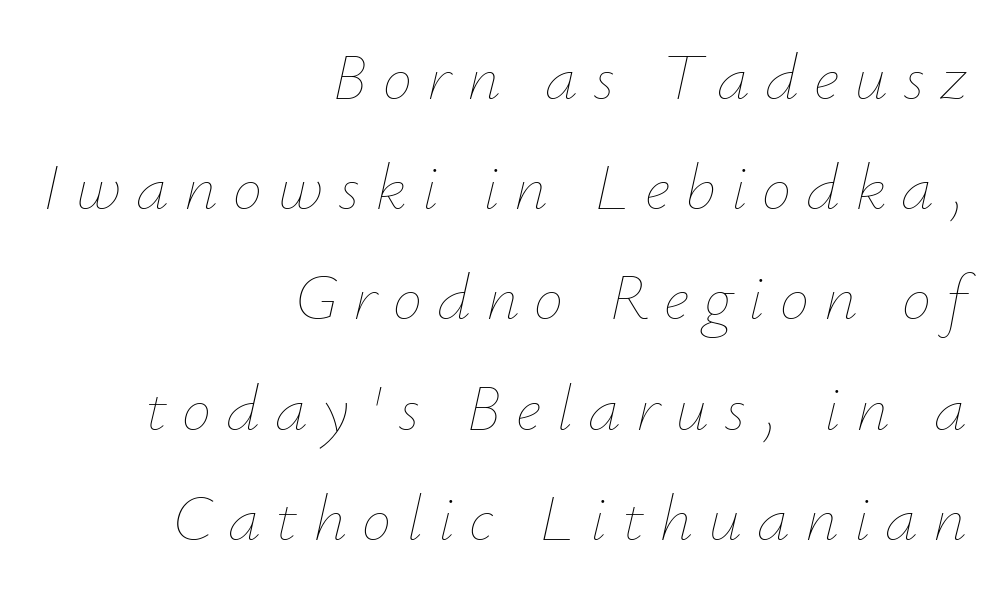
Posture: slanted. Casual observation: everything's shoved over to the right. Anything drawn beneath the words? Only blank space. Evenly set lines give the paragraph a standard silhouette. Letter spacing: wide.
